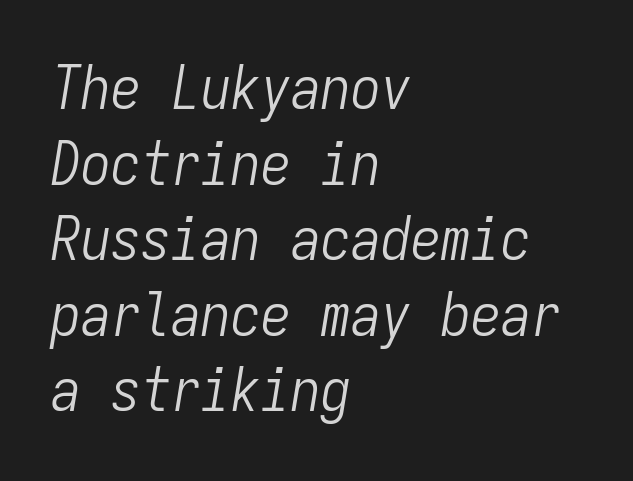
Spacing between characters is what you'd get straight out of the box. Leading: standard. These lines are rendered in a fixed-pitch font. Each row of text sits above clean, open space.
